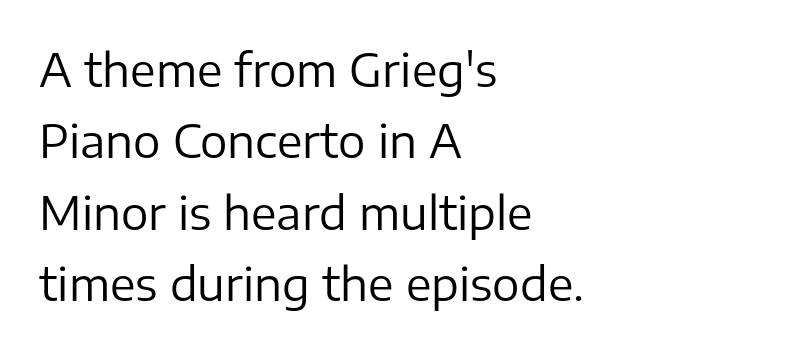
Q: Is the text bold? A: No.
Q: Is the text italic (slanted)? A: No, it is upright.
Q: Is the typeface a serif or a sans-serif typeface? A: Sans-serif.
Q: Is the text underlined? A: No.
Q: How is the paragraph aligned? A: Left-aligned.
Q: Is the spacing between letters normal or unusually wide? A: Normal.
Q: Is the spacing between lines tight, normal or loose? A: Normal.
Q: Width (condensed, normal, or wide)? A: Normal.
Q: Stroke contrast? A: Low.
Q: x-height? A: Medium.
Q: Monospaced? A: No.
